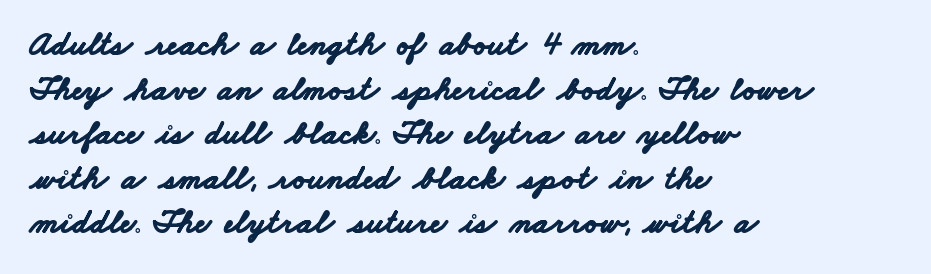
{"serif": "no", "bold": "yes", "weight": "bold", "width": "wide", "stroke_contrast": "low", "x_height": "small", "monospaced": "no", "underline": "no", "align": "left", "line_spacing": "normal", "line_spacing_ratio": 1.31, "letter_spacing": "normal", "letter_spacing_em": 0.0, "glyph_px": 34}
